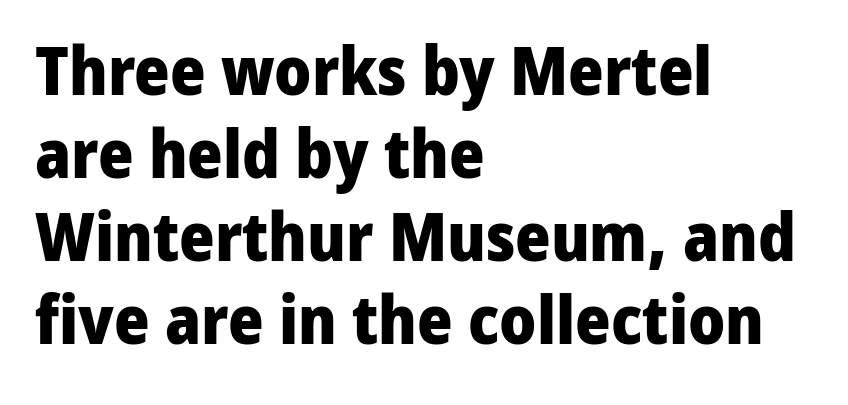
{"serif": "no", "italic": "no", "bold": "yes", "weight": "heavy", "width": "normal", "stroke_contrast": "low", "x_height": "medium", "monospaced": "no", "underline": "no", "align": "left", "line_spacing_ratio": 1.22, "letter_spacing": "normal", "letter_spacing_em": 0.0, "glyph_px": 68}
